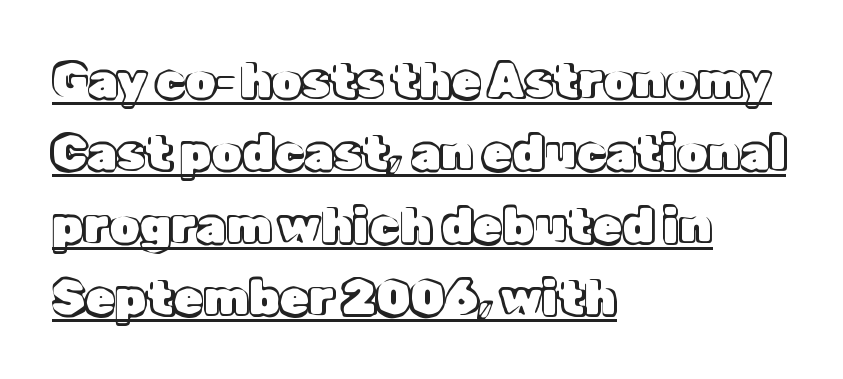
Q: Is the text italic (slanted)? A: No, it is upright.
Q: Is the text underlined? A: Yes.
Q: How is the paragraph aligned? A: Left-aligned.
Q: Is the spacing between letters normal or unusually wide? A: Normal.
Q: Is the spacing between lines tight, normal or loose? A: Normal.
Q: Width (condensed, normal, or wide)? A: Normal.
Q: x-height? A: Medium.
Q: Monospaced? A: No.
